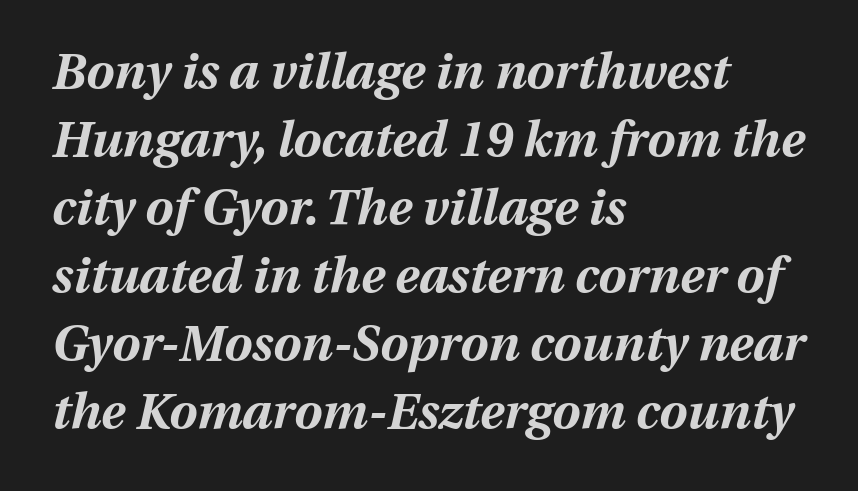
{"italic": "yes", "lean": "right", "slant_degrees": 13, "bold": "yes", "weight": "bold", "width": "normal", "stroke_contrast": "medium", "x_height": "medium", "monospaced": "no", "underline": "no", "align": "left", "line_spacing": "normal", "line_spacing_ratio": 1.36, "letter_spacing": "normal", "letter_spacing_em": 0.0, "glyph_px": 50}
